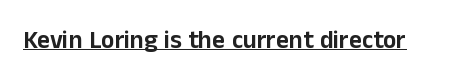
The image shows 25 px text type, upright; set normal letter spacing, underlined.
